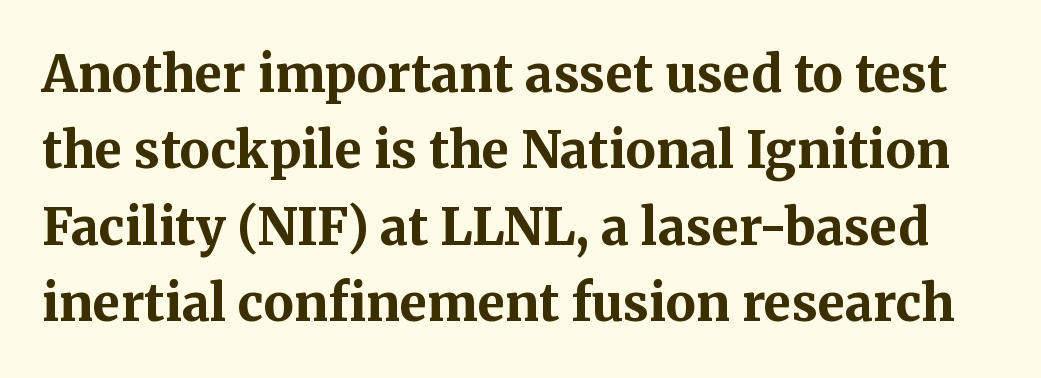
The image shows 50 px bold serif type, upright; set normal line spacing (1.53x), normal letter spacing, not underlined; medium stroke contrast and a medium x-height.
